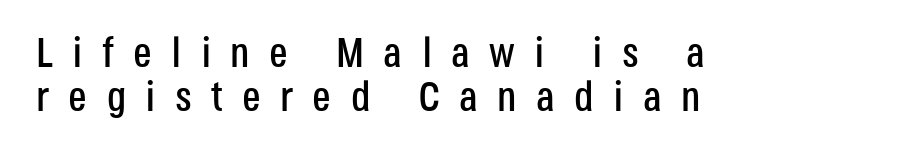
The image shows 42 px condensed sans-serif type, upright; set left-aligned, tight line spacing (1.05x), unusually wide letter spacing (+0.46 em), not underlined; low stroke contrast and a large x-height.
